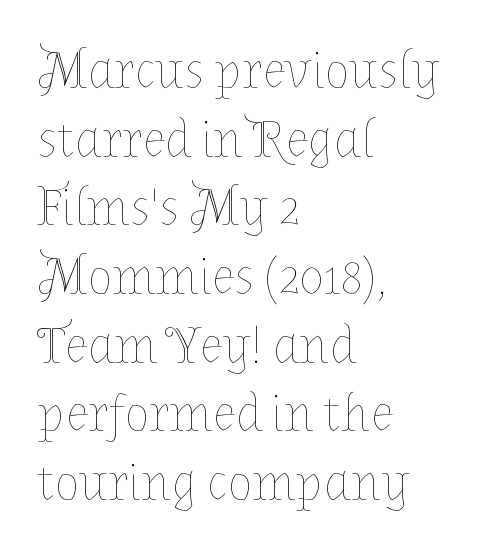
Is there any slant? The stems are plumb. The paragraph shown leans on its left margin. Honestly, the row spacing looks completely unremarkable. Descenders hang freely into open space. Nothing heavy about these letters — not bold at all.
